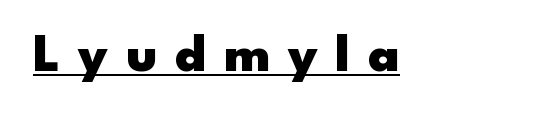
Q: Is the text bold? A: Yes.
Q: Is the text italic (slanted)? A: No, it is upright.
Q: Is the typeface a serif or a sans-serif typeface? A: Sans-serif.
Q: Is the text underlined? A: Yes.
Q: Is the spacing between letters normal or unusually wide? A: Unusually wide.
Q: Width (condensed, normal, or wide)? A: Wide.
Q: Stroke contrast? A: Low.
Q: x-height? A: Small.
Q: Monospaced? A: No.
